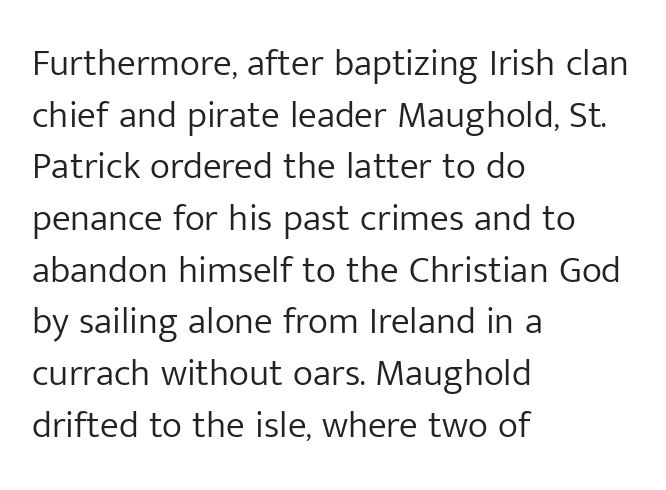
Ascenders rise straight up at ninety degrees. Plain, unruled lines of type. Nothing unusual about the tracking: characters are spaced as the font intends. The font is comparable to plain body text, perhaps lighter.
